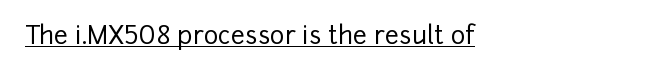
The paragraph has a hard left edge and a soft right edge. In terms of posture, this sample is upright. Each word holds together tightly as a unit, with standard inter-letter gaps. Each line of the rendering has a horizontal stroke beneath the glyphs.
